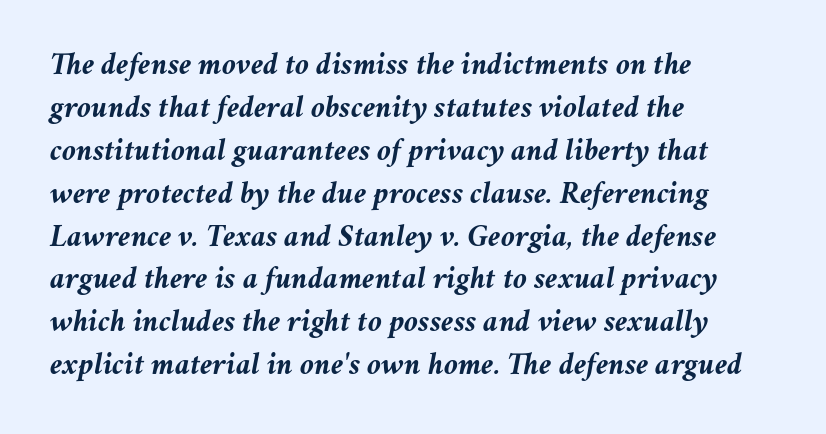
The image shows 32 px semibold type, italic (leaning right); set left-aligned, normal line spacing (1.34x), normal letter spacing, not underlined; medium stroke contrast and a medium x-height.
